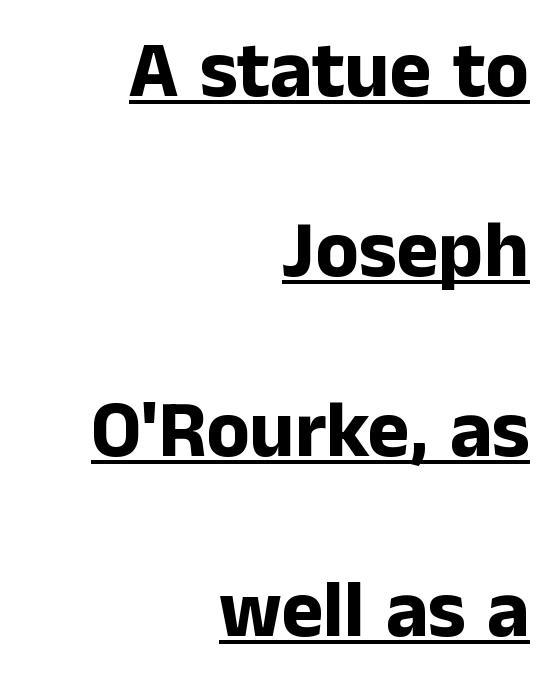
{"serif": "no", "italic": "no", "bold": "yes", "weight": "bold", "width": "normal", "stroke_contrast": "low", "x_height": "medium", "monospaced": "no", "underline": "yes", "align": "right", "line_spacing": "loose", "line_spacing_ratio": 2.25, "letter_spacing": "normal", "letter_spacing_em": 0.0, "glyph_px": 80}
